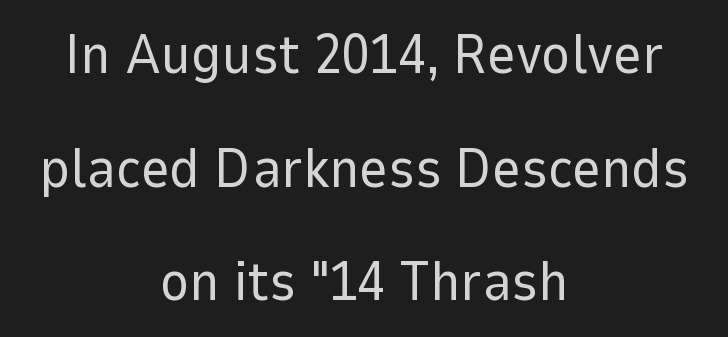
The strokes are not fattened; the text isn't bold. The font's upright variant was chosen for this text. These lines are centered, leaving both edges ragged. Spacing verdict: proportional, widths tailored to each character.
